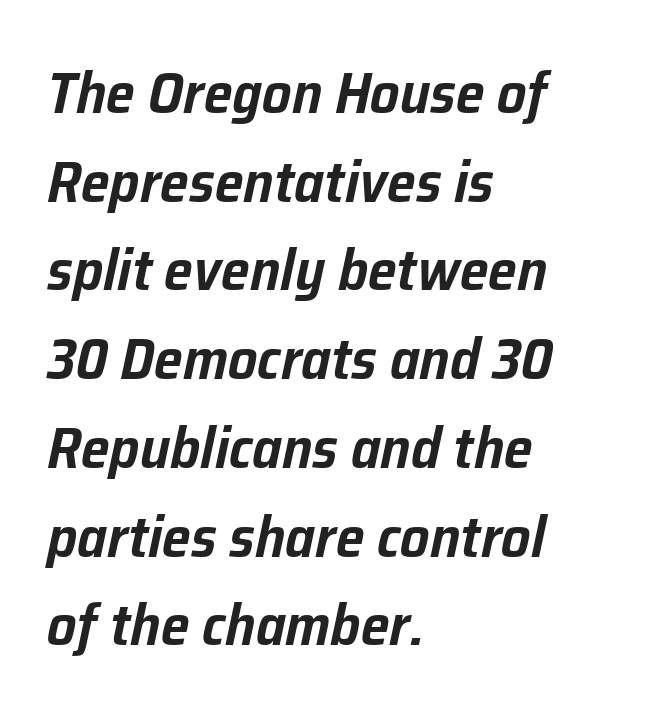
The image shows 58 px text type, italic (leaning right); set left-aligned, normal line spacing (1.53x), normal letter spacing, not underlined; low stroke contrast and a medium x-height.
